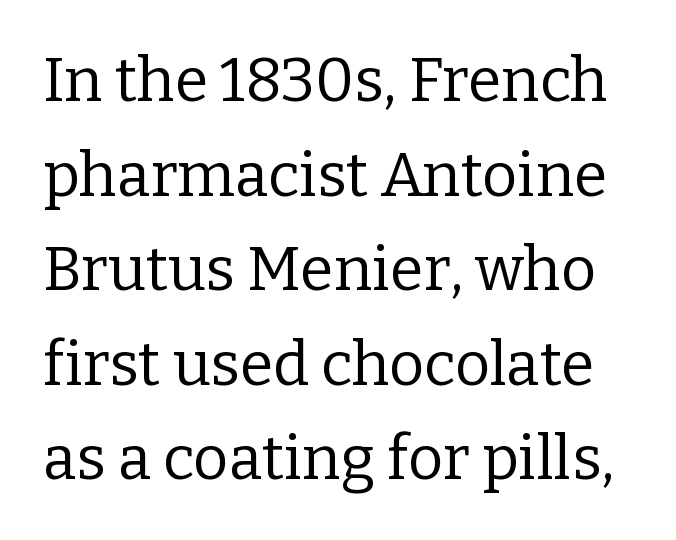
Q: Is the text bold? A: No.
Q: Is the text italic (slanted)? A: No, it is upright.
Q: Is the typeface a serif or a sans-serif typeface? A: Serif.
Q: Is the text underlined? A: No.
Q: Is the spacing between letters normal or unusually wide? A: Normal.
Q: Is the spacing between lines tight, normal or loose? A: Normal.
Q: Width (condensed, normal, or wide)? A: Normal.
Q: Stroke contrast? A: Low.
Q: x-height? A: Medium.
Q: Monospaced? A: No.
